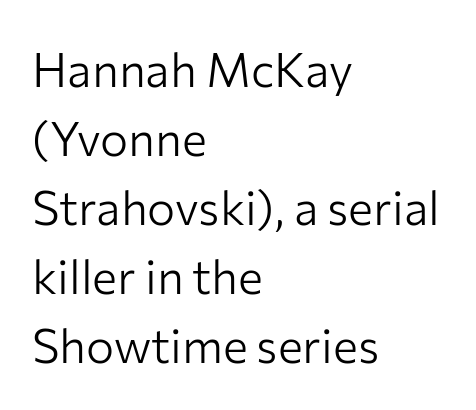
The image shows 47 px light sans-serif type, upright; set left-aligned, normal line spacing (1.47x), normal letter spacing, not underlined; low stroke contrast and a medium x-height.
